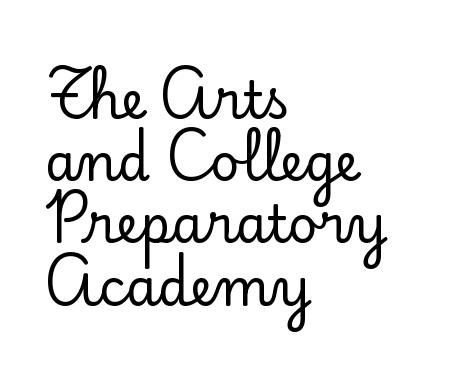
Q: Is the text italic (slanted)? A: No, it is upright.
Q: Is the typeface a serif or a sans-serif typeface? A: Serif.
Q: Is the text underlined? A: No.
Q: How is the paragraph aligned? A: Left-aligned.
Q: Is the spacing between letters normal or unusually wide? A: Normal.
Q: Width (condensed, normal, or wide)? A: Normal.
Q: Stroke contrast? A: Low.
Q: x-height? A: Small.
Q: Monospaced? A: No.
